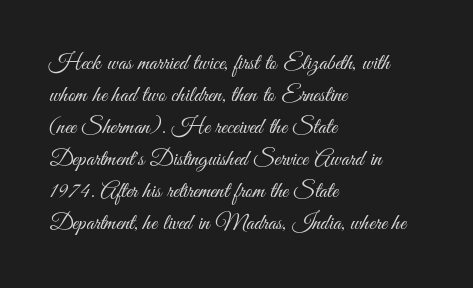
The image shows 23 px text type; set left-aligned, normal line spacing (1.39x), normal letter spacing, not underlined.
